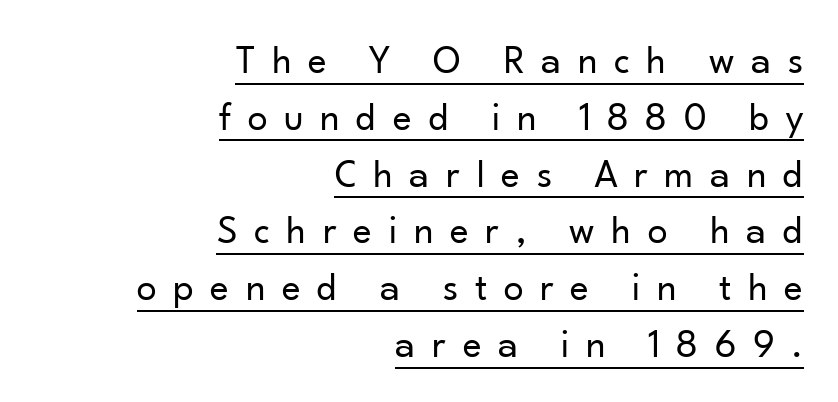
Q: Is the text bold? A: No.
Q: Is the text italic (slanted)? A: No, it is upright.
Q: Is the typeface a serif or a sans-serif typeface? A: Sans-serif.
Q: Is the text underlined? A: Yes.
Q: How is the paragraph aligned? A: Right-aligned.
Q: Is the spacing between letters normal or unusually wide? A: Unusually wide.
Q: Is the spacing between lines tight, normal or loose? A: Normal.
Q: Width (condensed, normal, or wide)? A: Normal.
Q: Stroke contrast? A: Low.
Q: x-height? A: Small.
Q: Monospaced? A: No.
